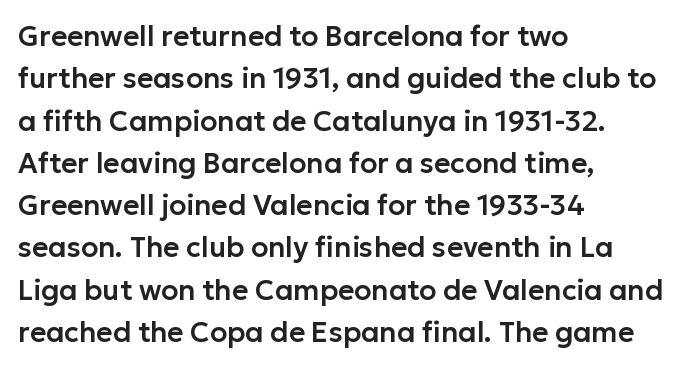
Q: Is the text italic (slanted)? A: No, it is upright.
Q: Is the typeface a serif or a sans-serif typeface? A: Sans-serif.
Q: Is the text underlined? A: No.
Q: How is the paragraph aligned? A: Left-aligned.
Q: Is the spacing between letters normal or unusually wide? A: Normal.
Q: Is the spacing between lines tight, normal or loose? A: Normal.
Q: Width (condensed, normal, or wide)? A: Normal.
Q: Stroke contrast? A: Low.
Q: x-height? A: Medium.
Q: Monospaced? A: No.
